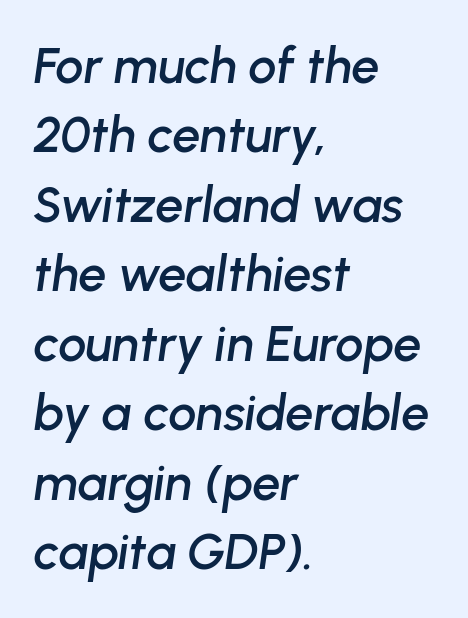
{"italic": "yes", "lean": "right", "slant_degrees": 8, "width": "normal", "stroke_contrast": "low", "x_height": "medium", "monospaced": "no", "underline": "no", "align": "left", "line_spacing": "normal", "line_spacing_ratio": 1.39, "letter_spacing": "normal", "letter_spacing_em": 0.0, "glyph_px": 50}
